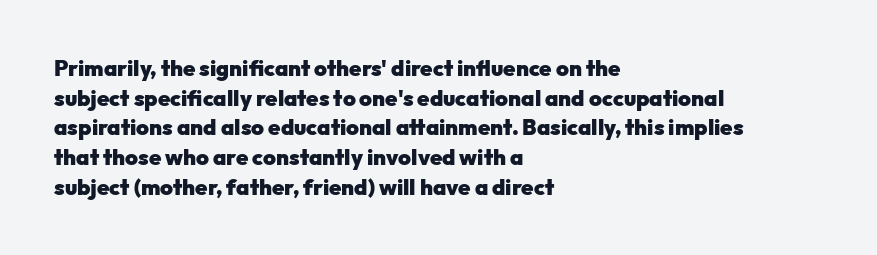
{"italic": "no", "bold": "yes", "underline": "no", "align": "left", "line_spacing": "normal", "line_spacing_ratio": 1.35, "letter_spacing": "normal", "letter_spacing_em": 0.0, "glyph_px": 22}
